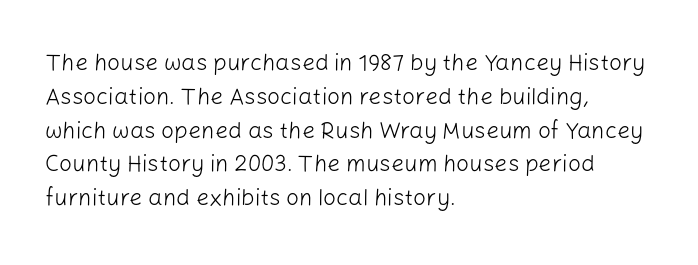
Q: Is the text bold? A: No.
Q: Is the text italic (slanted)? A: No, it is upright.
Q: Is the text underlined? A: No.
Q: How is the paragraph aligned? A: Left-aligned.
Q: Is the spacing between letters normal or unusually wide? A: Normal.
Q: Is the spacing between lines tight, normal or loose? A: Normal.
